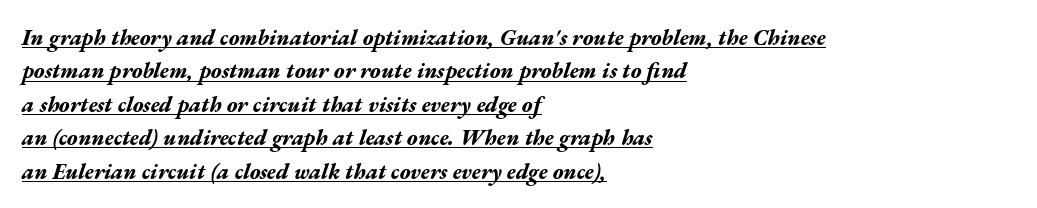
{"italic": "yes", "lean": "right", "slant_degrees": 17, "bold": "yes", "underline": "yes", "align": "left", "line_spacing": "normal", "line_spacing_ratio": 1.52, "letter_spacing": "normal", "letter_spacing_em": 0.0, "glyph_px": 22}
